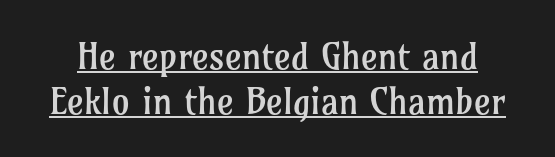
The characters display serif detailing at their extremities. The face used here is proportionally spaced, like ordinary book or web type. Style check: upright. Ink coverage per letter is moderate at most.
